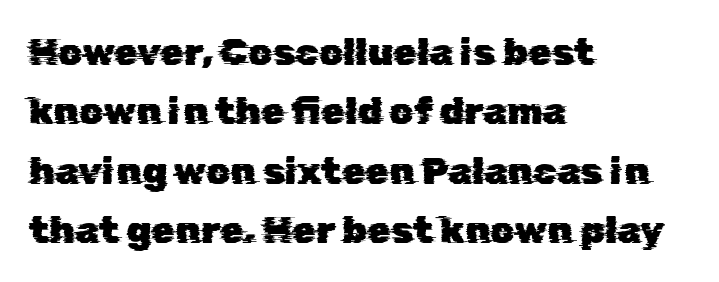
Each letter keeps its own natural width here, so spacing adapts to shape. Casual observation: everything's shoved over to the left. How would I describe the line gaps? Plain and ordinary. Caption: standard tracking, unaltered. These lines are composed in type without serifs. The words here are not underlined.
